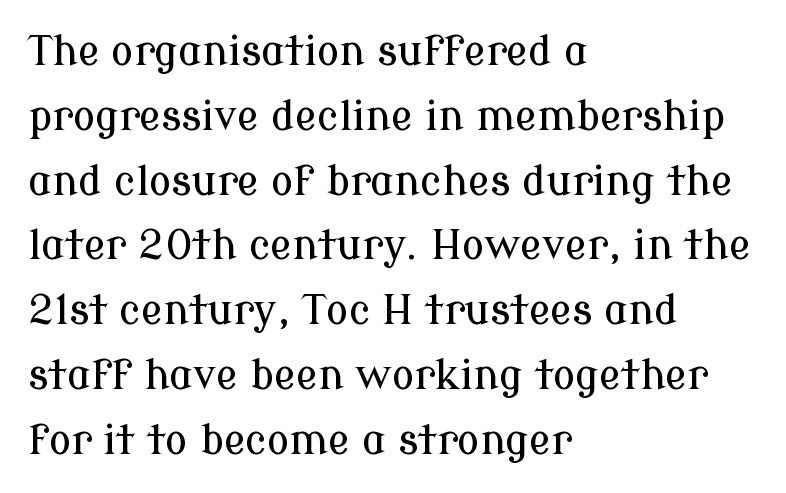
{"serif": "yes", "italic": "no", "width": "normal", "stroke_contrast": "low", "x_height": "medium", "monospaced": "no", "underline": "no", "align": "left", "line_spacing": "normal", "line_spacing_ratio": 1.58, "letter_spacing": "normal", "letter_spacing_em": 0.0, "glyph_px": 41}
